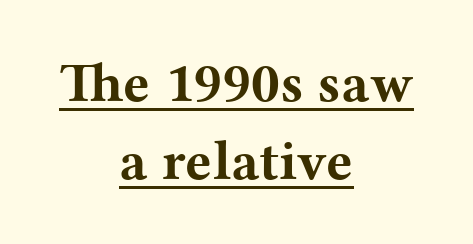
The image shows 56 px bold, wide serif type, upright; set centered, normal line spacing (1.4x), normal letter spacing, underlined; medium stroke contrast and a medium x-height.
